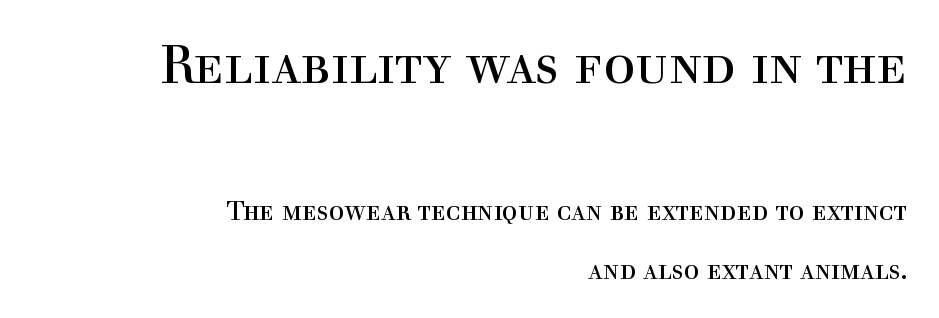
{"serif": "yes", "italic": "no", "bold": "no", "weight": "regular", "width": "normal", "x_height": "medium", "monospaced": "no", "underline": "no", "align": "right", "line_spacing": "loose", "line_spacing_ratio": 2.27, "letter_spacing": "normal", "letter_spacing_em": 0.0, "larger_block": "first", "size_ratio": 2.04, "glyph_px": 53}
